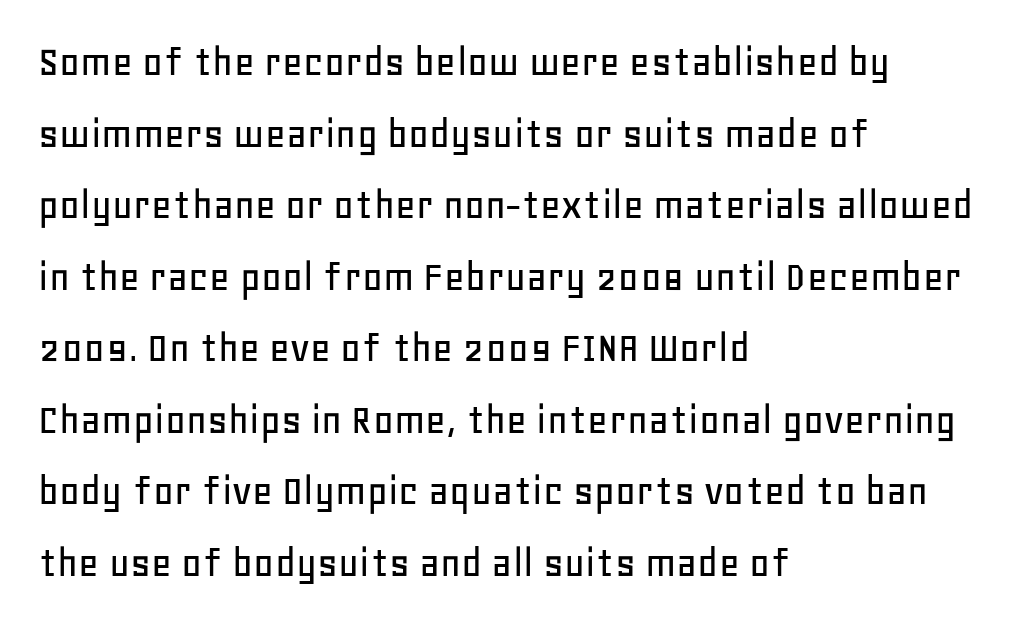
The image shows 45 px sans-serif type, upright; set left-aligned, normal line spacing (1.59x), normal letter spacing, not underlined; low stroke contrast and a large x-height.
